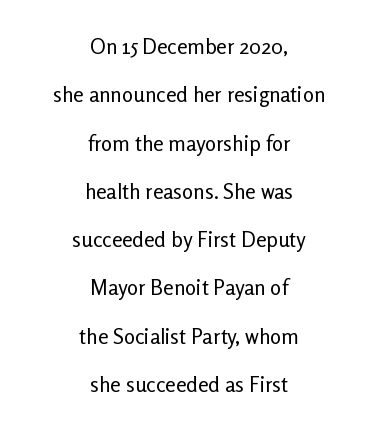
{"italic": "no", "bold": "no", "underline": "no", "align": "center", "line_spacing": "loose", "line_spacing_ratio": 2.3, "letter_spacing": "normal", "letter_spacing_em": 0.0, "glyph_px": 21}
